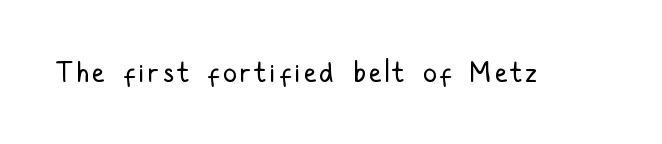
Q: Is the text bold? A: No.
Q: Is the text italic (slanted)? A: No, it is upright.
Q: Is the typeface a serif or a sans-serif typeface? A: Sans-serif.
Q: Is the text underlined? A: No.
Q: Width (condensed, normal, or wide)? A: Condensed.
Q: Stroke contrast? A: Low.
Q: x-height? A: Medium.
Q: Monospaced? A: No.
